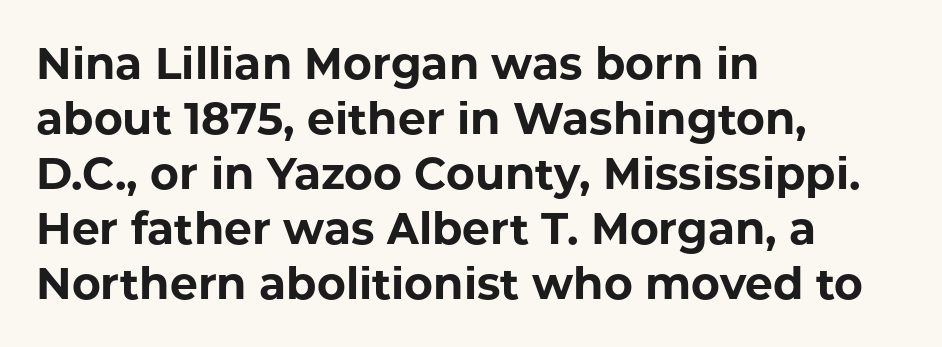
{"serif": "no", "italic": "no", "bold": "yes", "weight": "bold", "width": "normal", "stroke_contrast": "low", "x_height": "medium", "monospaced": "no", "underline": "no", "align": "left", "line_spacing": "normal", "line_spacing_ratio": 1.25, "letter_spacing": "normal", "letter_spacing_em": 0.0, "glyph_px": 44}
